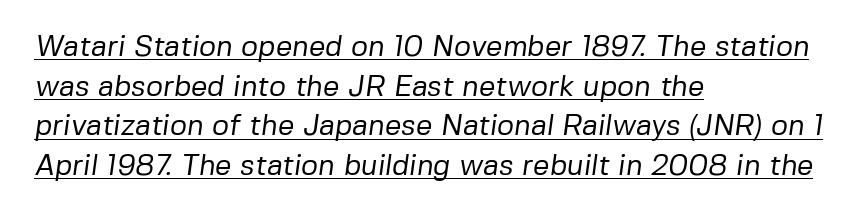
The image shows 29 px regular-weight sans-serif type; set left-aligned, normal line spacing (1.37x), normal letter spacing, underlined; low stroke contrast and a medium x-height.
